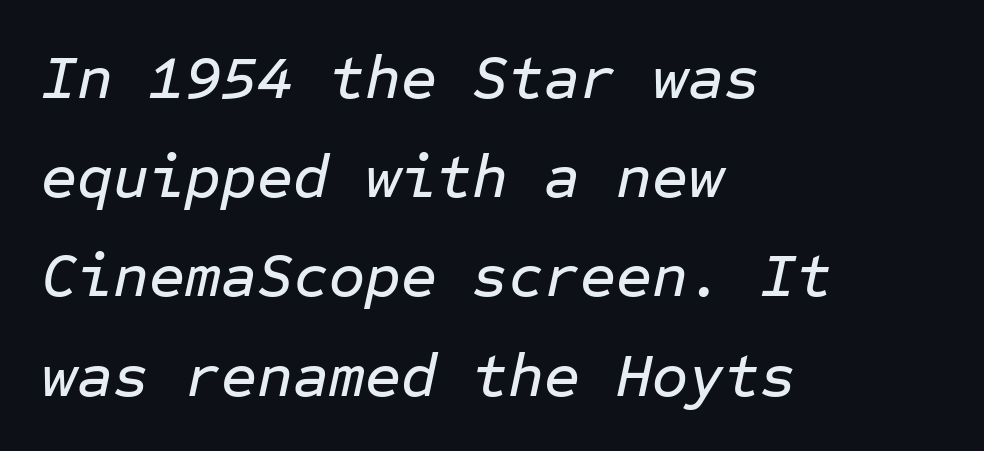
The space directly below the letters is spotless. Every character here occupies the same horizontal width, giving the sample a typewriter-like rhythm. There is no visible air inserted between adjacent glyphs. The vertical gap from one line to the next is medium.
